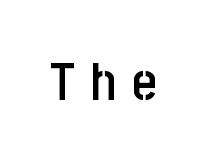
You can tell from the bare stems that sans-serif type was used. The space beneath each line is pristine and unruled. Designer's note — italics off, roman on. Observe the wide spacing: letters keep a clear distance from each other.
